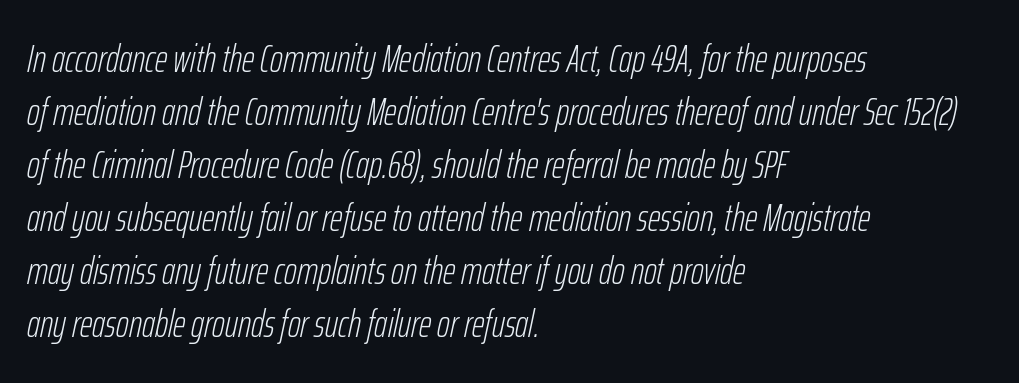
The image shows 39 px light, condensed type, italic (leaning right); set left-aligned, normal line spacing (1.36x), normal letter spacing, not underlined; low stroke contrast and a medium x-height.
